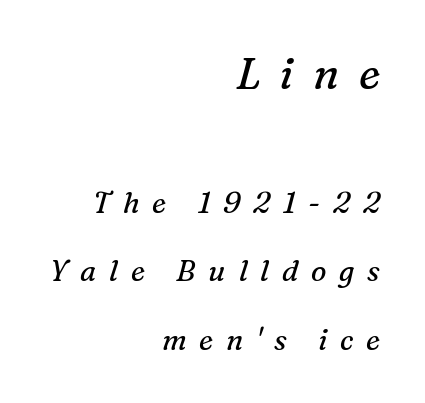
Designer's note — italics engaged. The face used here is proportionally spaced, like ordinary book or web type. The string is rendered with underlining switched off. Successive baselines arrive slowly, with a big drop between each.
